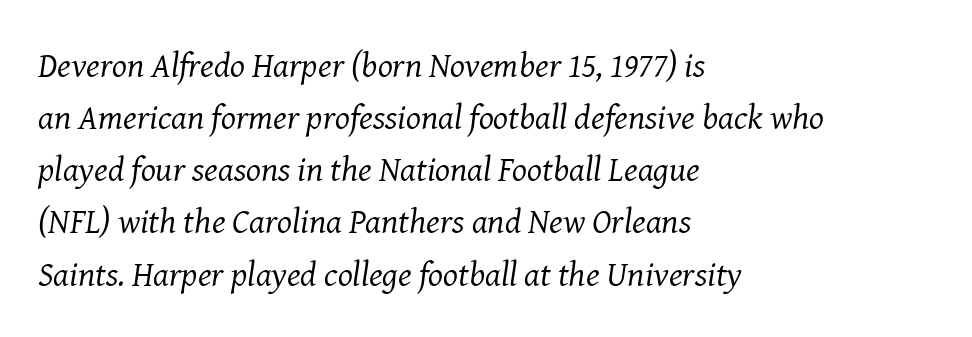
{"serif": "yes", "italic": "yes", "lean": "right", "slant_degrees": 8, "bold": "no", "weight": "regular", "width": "normal", "stroke_contrast": "medium", "x_height": "medium", "monospaced": "no", "underline": "no", "align": "left", "line_spacing": "normal", "line_spacing_ratio": 1.49, "letter_spacing": "normal", "letter_spacing_em": 0.0, "glyph_px": 35}
